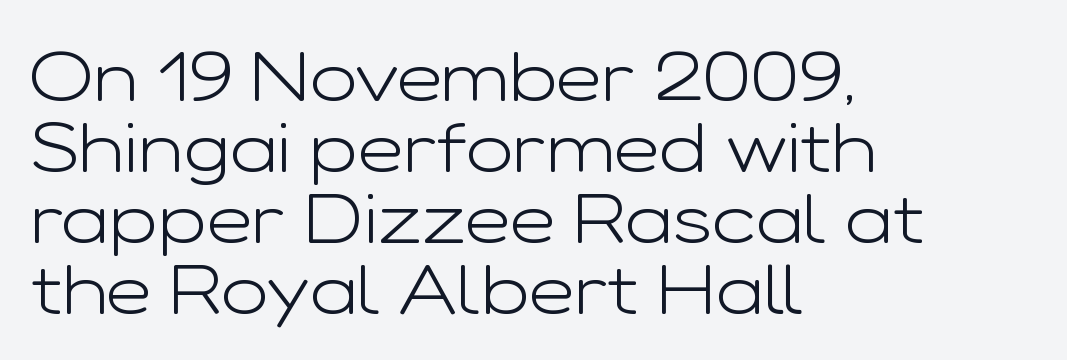
Q: Is the text bold? A: No.
Q: Is the text italic (slanted)? A: No, it is upright.
Q: Is the typeface a serif or a sans-serif typeface? A: Sans-serif.
Q: Is the text underlined? A: No.
Q: How is the paragraph aligned? A: Left-aligned.
Q: Is the spacing between letters normal or unusually wide? A: Normal.
Q: Is the spacing between lines tight, normal or loose? A: Tight.
Q: Width (condensed, normal, or wide)? A: Wide.
Q: Stroke contrast? A: Low.
Q: x-height? A: Medium.
Q: Monospaced? A: No.
